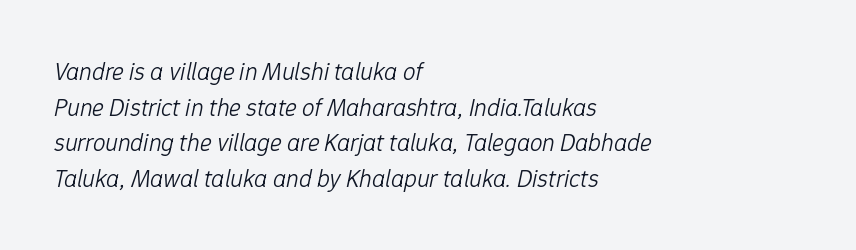
Q: Is the text bold? A: No.
Q: Is the text italic (slanted)? A: Yes, it leans right by about 12 degrees.
Q: Is the text underlined? A: No.
Q: How is the paragraph aligned? A: Left-aligned.
Q: Is the spacing between letters normal or unusually wide? A: Normal.
Q: Is the spacing between lines tight, normal or loose? A: Normal.
